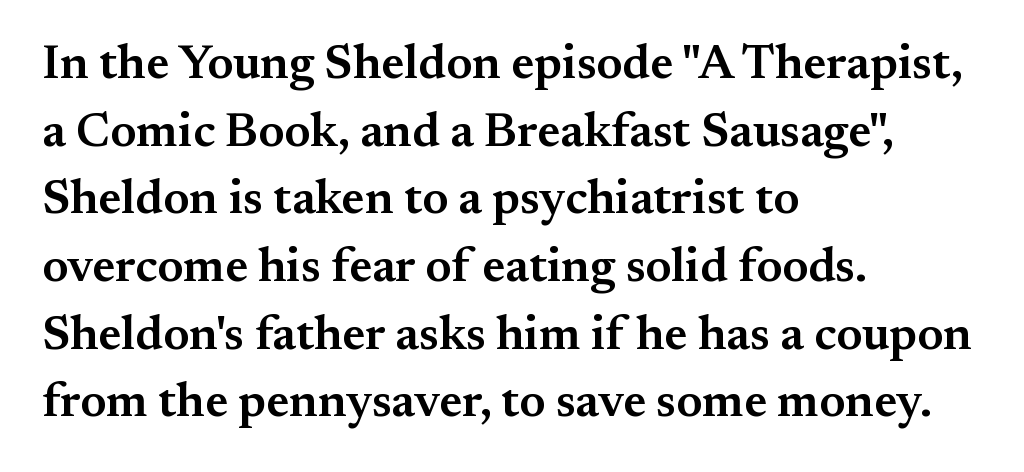
Which margin do the lines hug? The left one — the right edge is uneven. Notice how the stems are strictly vertical — no italics here. Glyph-to-glyph distance matches everyday printed text. Semibold letterforms, between regular and bold. Here the designer chose a conventional face with non-uniform glyph widths.
